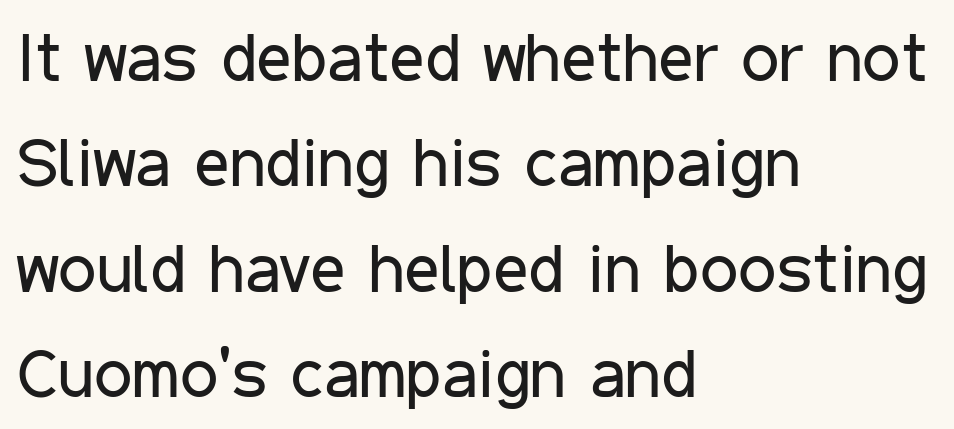
Q: Is the text bold? A: No.
Q: Is the text italic (slanted)? A: No, it is upright.
Q: Is the typeface a serif or a sans-serif typeface? A: Sans-serif.
Q: Is the text underlined? A: No.
Q: How is the paragraph aligned? A: Left-aligned.
Q: Is the spacing between letters normal or unusually wide? A: Normal.
Q: Is the spacing between lines tight, normal or loose? A: Normal.
Q: Width (condensed, normal, or wide)? A: Condensed.
Q: Stroke contrast? A: Low.
Q: x-height? A: Medium.
Q: Monospaced? A: No.
